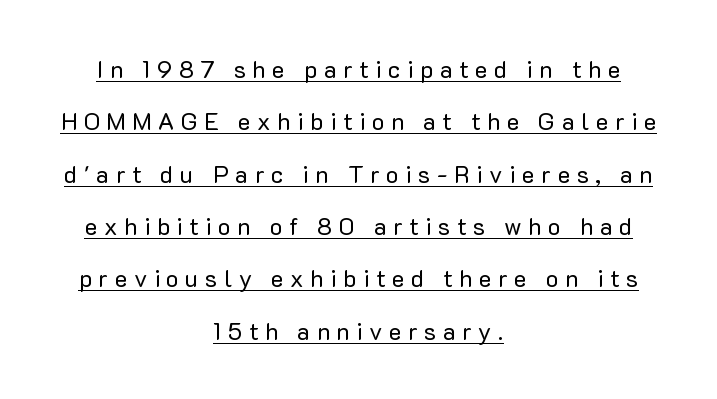
Q: Is the text bold? A: No.
Q: Is the text italic (slanted)? A: No, it is upright.
Q: Is the text underlined? A: Yes.
Q: How is the paragraph aligned? A: Centered.
Q: Is the spacing between letters normal or unusually wide? A: Unusually wide.
Q: Is the spacing between lines tight, normal or loose? A: Loose.
